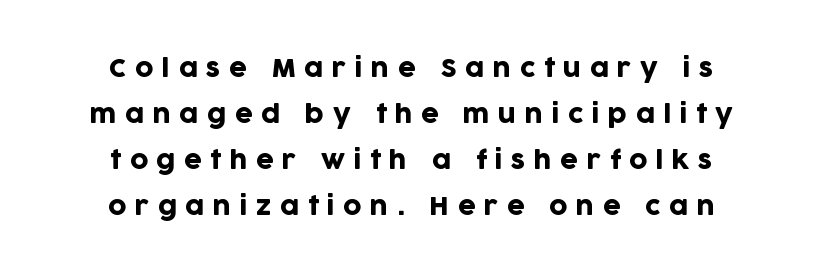
The image shows 25 px text type, upright; set centered, line spacing 1.84x, unusually wide letter spacing (+0.34 em), not underlined.
